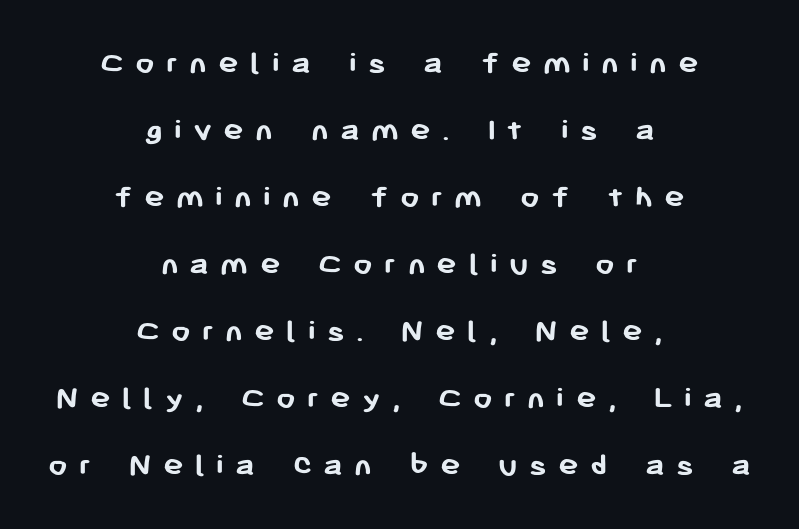
Clear beneath every line of the passage. If you drew a line through each stem, it would be perfectly vertical. Rows of type keep a wide berth in the vertical direction. Strong, thick strokes mark this as bold type. If you folded the block vertically in half, each line would mirror itself in length. Honestly, the letter spacing is so wide it's the main thing you notice.
